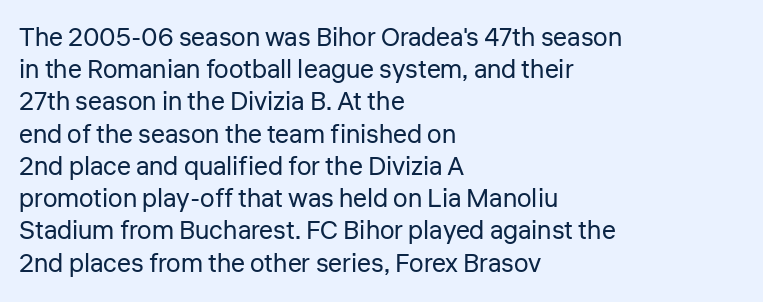
Q: Is the text bold? A: No.
Q: Is the text italic (slanted)? A: No, it is upright.
Q: Is the text underlined? A: No.
Q: How is the paragraph aligned? A: Left-aligned.
Q: Is the spacing between letters normal or unusually wide? A: Normal.
